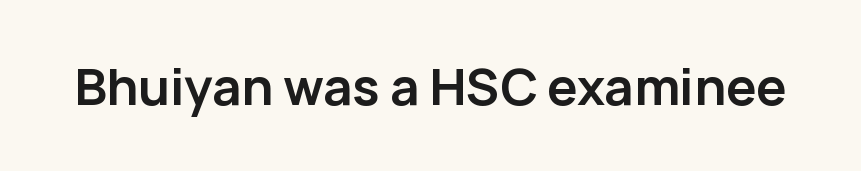
The image shows 51 px semibold sans-serif type, upright; set normal letter spacing, not underlined; low stroke contrast and a medium x-height.
